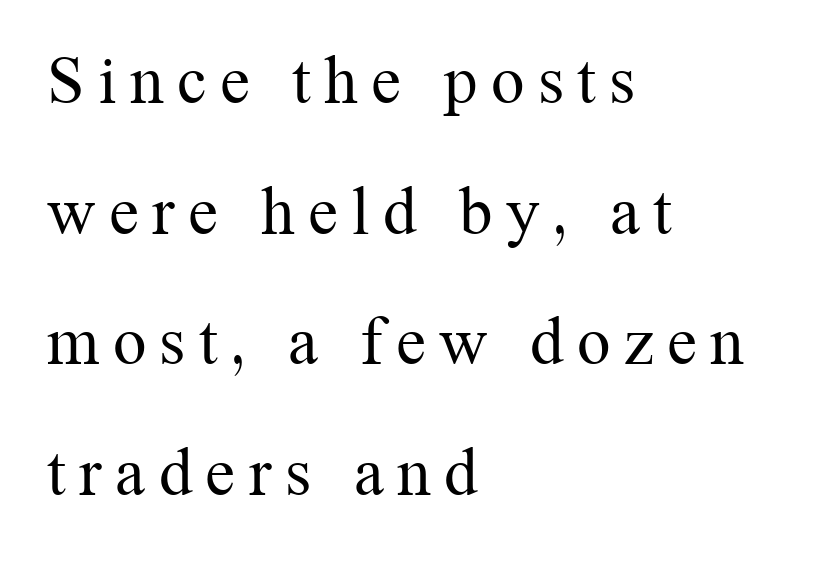
A typesetter would call this leading open, well beyond the default. The type family on display is of the serif kind. The tracking reads as deliberately expanded to a designer's eye. Varying glyph widths throughout — classic text-font behaviour. A clean baseline with only descenders dipping below it. Is the type heavy? It reads as light-to-regular instead.
